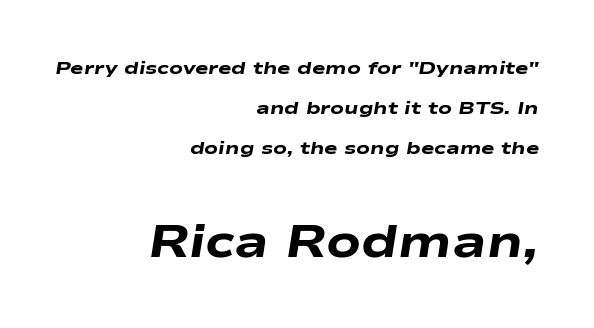
Q: Is the text bold? A: Yes.
Q: Is the text italic (slanted)? A: Yes, it leans right by about 9 degrees.
Q: Is the text underlined? A: No.
Q: How is the paragraph aligned? A: Right-aligned.
Q: Is the spacing between letters normal or unusually wide? A: Normal.
Q: Is the spacing between lines tight, normal or loose? A: Loose.
Q: Which block of text is set in a larger size, the first (top) or the second (bottom)? A: The second (bottom) one.
Q: Width (condensed, normal, or wide)? A: Wide.
Q: Stroke contrast? A: Low.
Q: x-height? A: Medium.
Q: Monospaced? A: No.
